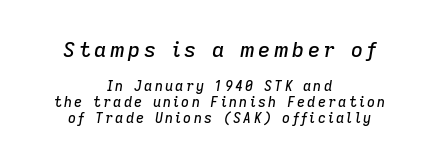
The image shows 21 px text type, italic (leaning right); set centered, tight line spacing (1.15x), not underlined; the first (top) block is 1.5x larger.
